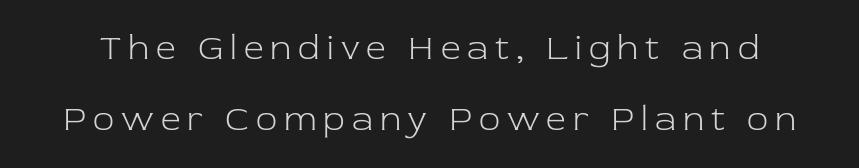
Q: Is the text bold? A: No.
Q: Is the text italic (slanted)? A: No, it is upright.
Q: Is the typeface a serif or a sans-serif typeface? A: Serif.
Q: Is the text underlined? A: No.
Q: Is the spacing between letters normal or unusually wide? A: Unusually wide.
Q: Is the spacing between lines tight, normal or loose? A: Loose.
Q: Width (condensed, normal, or wide)? A: Normal.
Q: Stroke contrast? A: Low.
Q: x-height? A: Medium.
Q: Monospaced? A: No.
